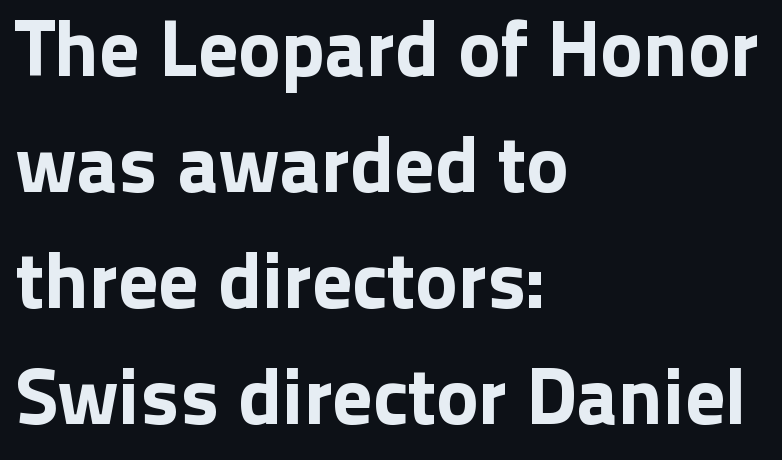
Is this a fixed-width face? No — the glyphs have proportional, varying widths. This is the regular roman posture of the typeface. Spacing between characters is what you'd get straight out of the box. The rag falls on the right side of this text block. Leading matches the norm, producing a regular column. Stroke terminals: plain, sans-serif.
